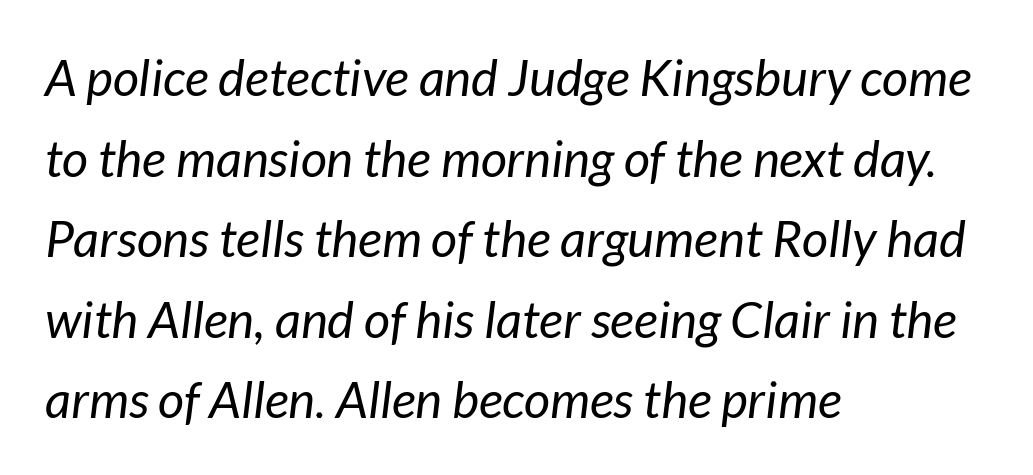
The image shows 51 px regular-weight type, italic (leaning right); set left-aligned, normal line spacing (1.58x), normal letter spacing, not underlined; low stroke contrast and a medium x-height.
